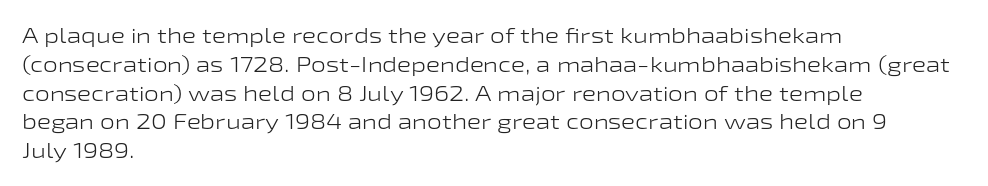
{"italic": "no", "bold": "no", "underline": "no", "align": "left", "line_spacing": "normal", "line_spacing_ratio": 1.37, "letter_spacing": "normal", "letter_spacing_em": 0.0, "glyph_px": 21}
